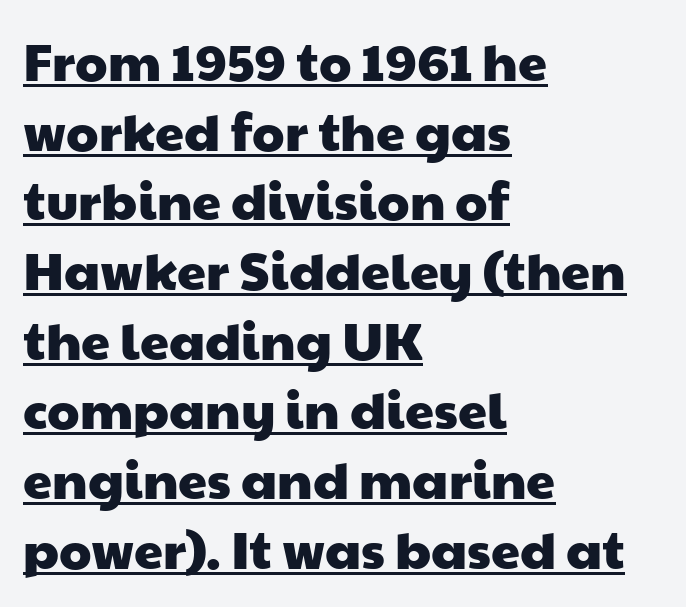
{"serif": "no", "width": "wide", "stroke_contrast": "low", "x_height": "medium", "monospaced": "no", "underline": "yes", "align": "left", "line_spacing": "normal", "line_spacing_ratio": 1.34, "letter_spacing": "normal", "letter_spacing_em": 0.0, "glyph_px": 52}
